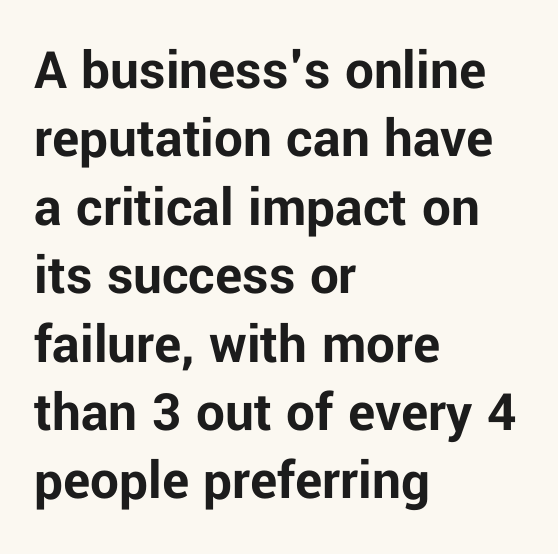
{"serif": "no", "italic": "no", "bold": "yes", "weight": "bold", "width": "normal", "stroke_contrast": "low", "x_height": "medium", "monospaced": "no", "underline": "no", "align": "left", "line_spacing_ratio": 1.2, "letter_spacing": "normal", "letter_spacing_em": 0.0, "glyph_px": 57}
